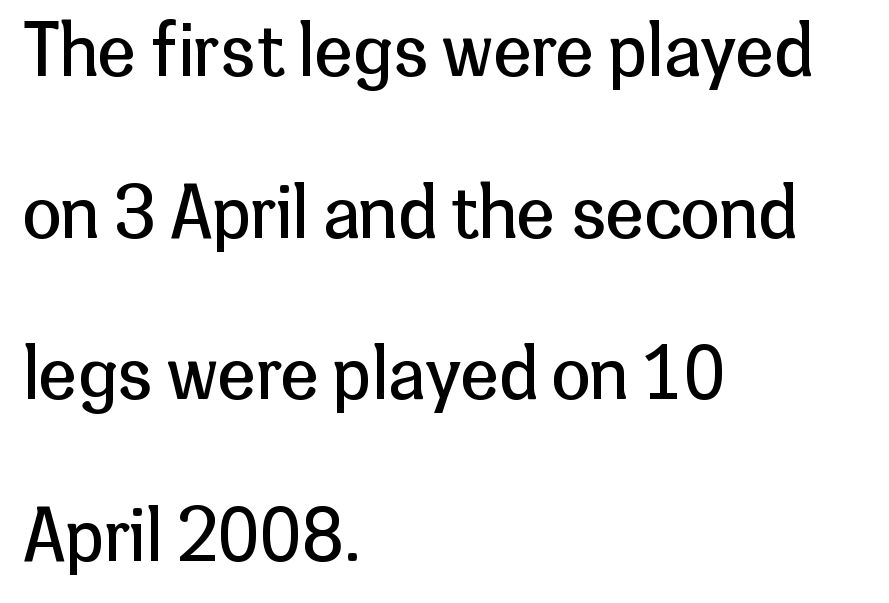
The image shows 70 px regular-weight sans-serif type, upright; set left-aligned, loose line spacing (2.31x), normal letter spacing, not underlined; low stroke contrast and a medium x-height.
